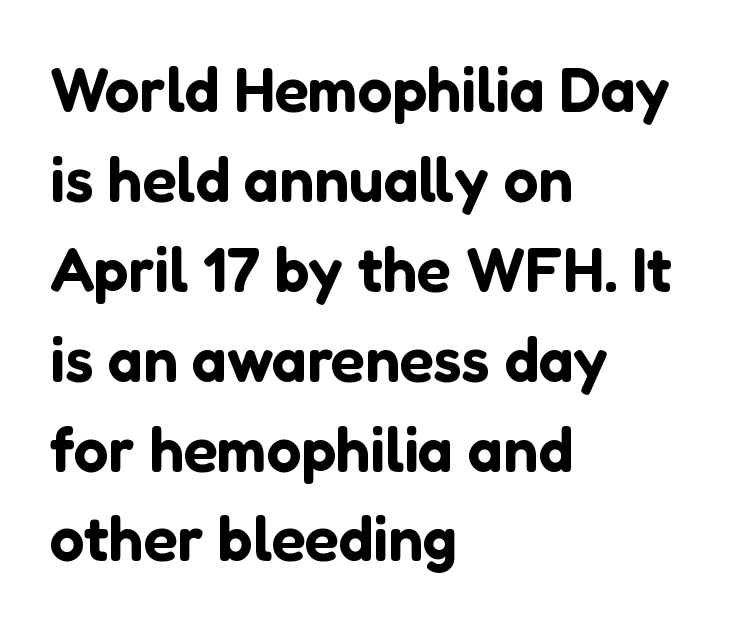
{"serif": "no", "italic": "no", "width": "normal", "stroke_contrast": "low", "x_height": "medium", "monospaced": "no", "underline": "no", "align": "left", "line_spacing": "normal", "line_spacing_ratio": 1.45, "letter_spacing": "normal", "letter_spacing_em": 0.0, "glyph_px": 62}
